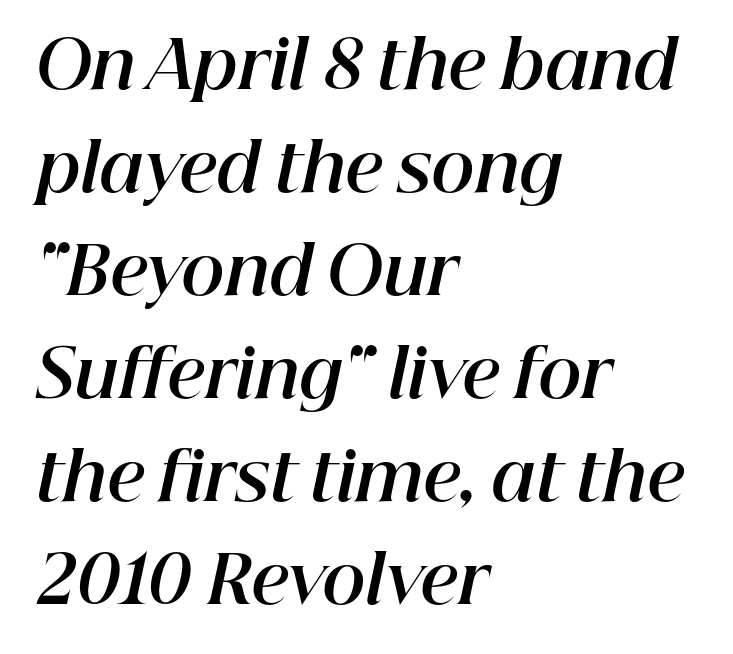
Q: Is the text bold? A: Yes.
Q: Is the text italic (slanted)? A: Yes, it leans right by about 12 degrees.
Q: Is the text underlined? A: No.
Q: How is the paragraph aligned? A: Left-aligned.
Q: Is the spacing between letters normal or unusually wide? A: Normal.
Q: Is the spacing between lines tight, normal or loose? A: Normal.
Q: Width (condensed, normal, or wide)? A: Normal.
Q: Stroke contrast? A: High.
Q: x-height? A: Medium.
Q: Monospaced? A: No.
